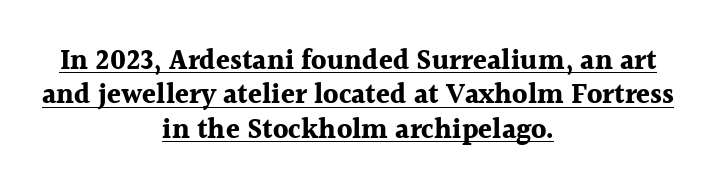
Q: Is the text bold? A: Yes.
Q: Is the text italic (slanted)? A: No, it is upright.
Q: Is the typeface a serif or a sans-serif typeface? A: Serif.
Q: Is the text underlined? A: Yes.
Q: How is the paragraph aligned? A: Centered.
Q: Is the spacing between letters normal or unusually wide? A: Normal.
Q: Width (condensed, normal, or wide)? A: Normal.
Q: x-height? A: Medium.
Q: Monospaced? A: No.
